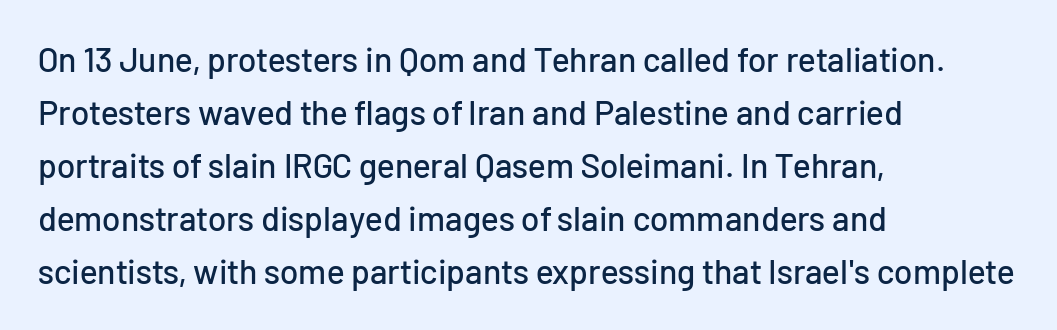
The letters stand upright; this is a roman face. Underlining? Definitely not there. Typographically, this falls in the sans-serif category. How would I describe the line gaps? Plain and ordinary. Nothing unusual about the tracking: characters are spaced as the font intends.
